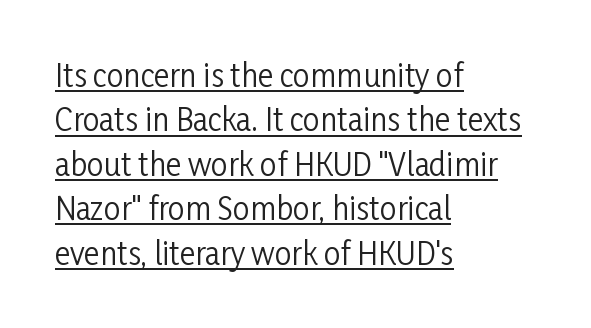
Q: Is the text bold? A: No.
Q: Is the text italic (slanted)? A: No, it is upright.
Q: Is the typeface a serif or a sans-serif typeface? A: Sans-serif.
Q: Is the text underlined? A: Yes.
Q: How is the paragraph aligned? A: Left-aligned.
Q: Is the spacing between letters normal or unusually wide? A: Normal.
Q: Is the spacing between lines tight, normal or loose? A: Normal.
Q: Width (condensed, normal, or wide)? A: Condensed.
Q: Stroke contrast? A: Low.
Q: x-height? A: Medium.
Q: Monospaced? A: No.
